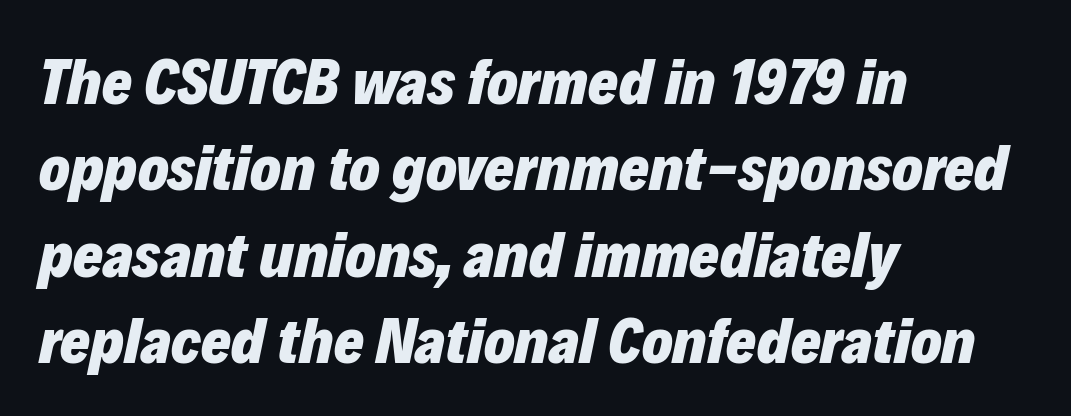
Q: Is the text bold? A: Yes.
Q: Is the text italic (slanted)? A: Yes, it leans right by about 12 degrees.
Q: Is the text underlined? A: No.
Q: How is the paragraph aligned? A: Left-aligned.
Q: Is the spacing between letters normal or unusually wide? A: Normal.
Q: Is the spacing between lines tight, normal or loose? A: Normal.
Q: Width (condensed, normal, or wide)? A: Normal.
Q: Stroke contrast? A: Low.
Q: x-height? A: Medium.
Q: Monospaced? A: No.
